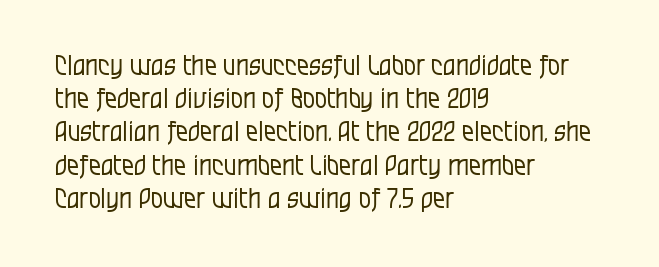
The zone under the glyphs is completely vacant. The passage is arranged the way most books set body copy — flush left. The type sits square on the baseline with zero lean. Weight: in the light-to-regular range. In terms of letterspacing, this is plain default setting.
